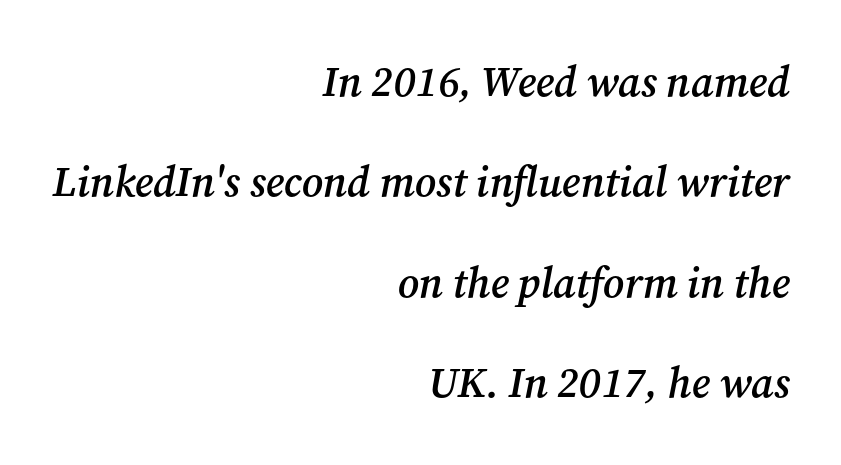
Q: Is the text bold? A: Semi-bold.
Q: Is the text italic (slanted)? A: Yes, it leans right by about 12 degrees.
Q: Is the typeface a serif or a sans-serif typeface? A: Serif.
Q: Is the text underlined? A: No.
Q: How is the paragraph aligned? A: Right-aligned.
Q: Is the spacing between letters normal or unusually wide? A: Normal.
Q: Is the spacing between lines tight, normal or loose? A: Loose.
Q: Width (condensed, normal, or wide)? A: Normal.
Q: Stroke contrast? A: Medium.
Q: x-height? A: Medium.
Q: Monospaced? A: No.
